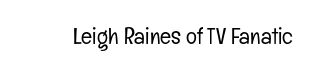
{"italic": "no", "bold": "no", "underline": "no", "letter_spacing": "normal", "letter_spacing_em": 0.0, "glyph_px": 23}
